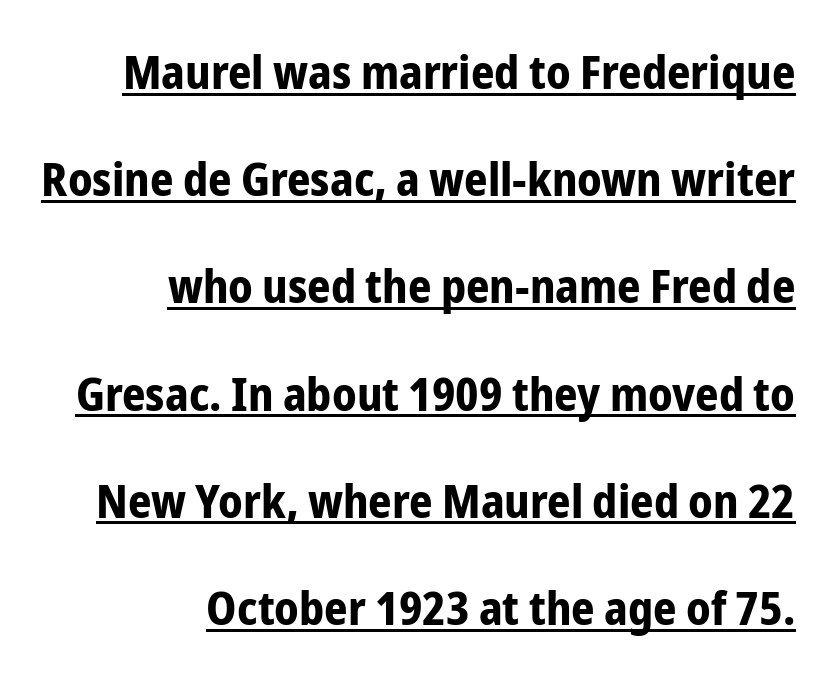
The image shows 46 px bold, condensed sans-serif type, upright; set right-aligned, loose line spacing (2.33x), normal letter spacing, underlined; low stroke contrast and a medium x-height.
